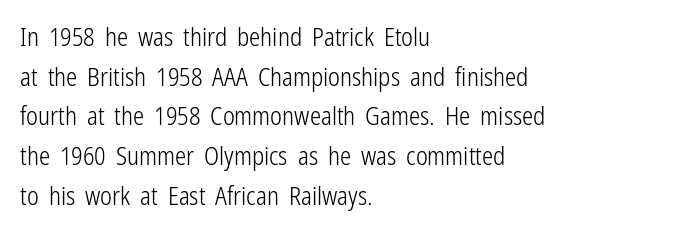
The image shows 25 px text type, upright; set left-aligned, normal line spacing (1.59x), normal letter spacing, not underlined.
